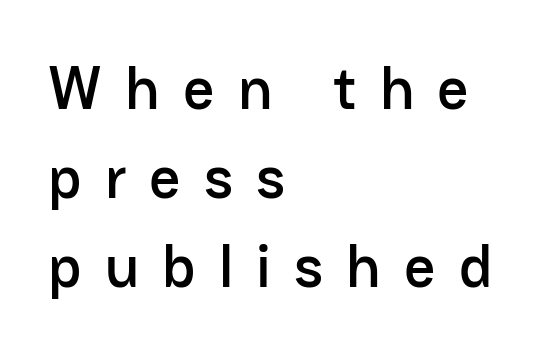
{"serif": "no", "italic": "no", "width": "normal", "stroke_contrast": "low", "x_height": "medium", "monospaced": "no", "underline": "no", "align": "left", "line_spacing": "normal", "line_spacing_ratio": 1.46, "letter_spacing": "wide", "letter_spacing_em": 0.38, "glyph_px": 61}
